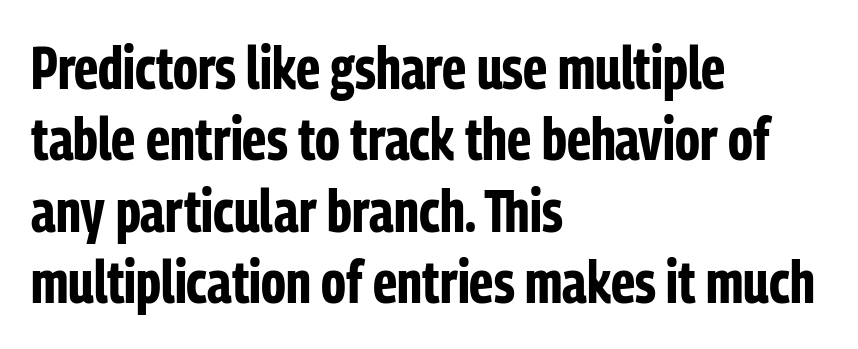
The image shows 59 px bold, condensed sans-serif type, upright; set left-aligned, line spacing 1.21x, normal letter spacing, not underlined; low stroke contrast and a medium x-height.
